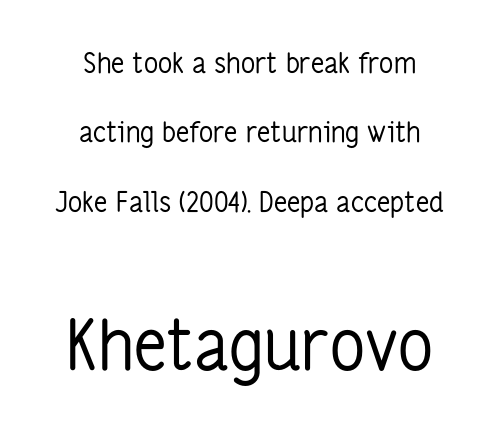
The image shows 69 px regular-weight, condensed sans-serif type, upright; set loose line spacing (2.48x), normal letter spacing, not underlined; the second (bottom) block is 2.46x larger; low stroke contrast and a medium x-height.
